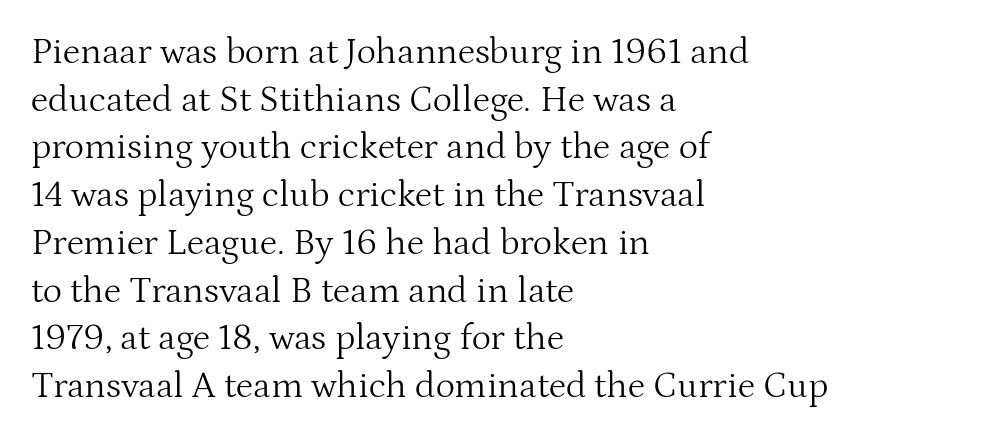
Q: Is the text bold? A: No.
Q: Is the text italic (slanted)? A: No, it is upright.
Q: Is the typeface a serif or a sans-serif typeface? A: Serif.
Q: Is the text underlined? A: No.
Q: How is the paragraph aligned? A: Left-aligned.
Q: Is the spacing between letters normal or unusually wide? A: Normal.
Q: Is the spacing between lines tight, normal or loose? A: Normal.
Q: Width (condensed, normal, or wide)? A: Normal.
Q: Stroke contrast? A: Medium.
Q: x-height? A: Medium.
Q: Monospaced? A: No.
